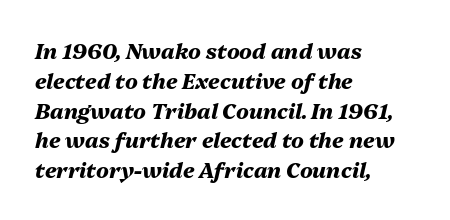
Q: Is the text bold? A: Yes.
Q: Is the text italic (slanted)? A: Yes, it leans right by about 13 degrees.
Q: Is the text underlined? A: No.
Q: How is the paragraph aligned? A: Left-aligned.
Q: Is the spacing between letters normal or unusually wide? A: Normal.
Q: Is the spacing between lines tight, normal or loose? A: Normal.
